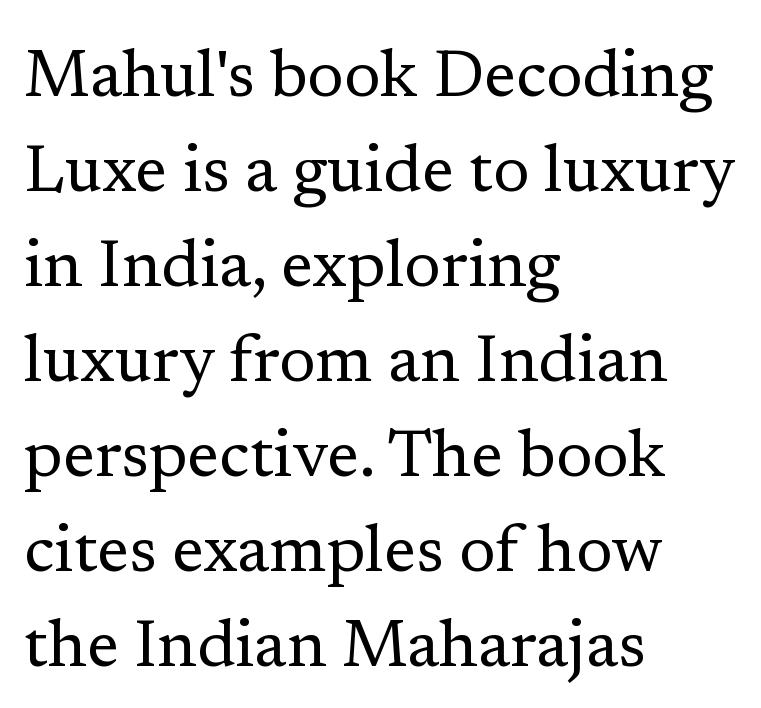
{"serif": "yes", "italic": "no", "bold": "no", "weight": "regular", "width": "normal", "stroke_contrast": "low", "x_height": "medium", "monospaced": "no", "underline": "no", "align": "left", "line_spacing": "normal", "line_spacing_ratio": 1.44, "letter_spacing": "normal", "letter_spacing_em": 0.0, "glyph_px": 66}
